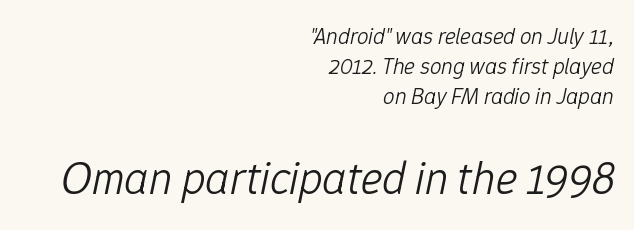
The image shows 46 px light type, italic (leaning right); set right-aligned, normal line spacing (1.31x), normal letter spacing, not underlined; the second (bottom) block is 2.0x larger; low stroke contrast and a medium x-height.
